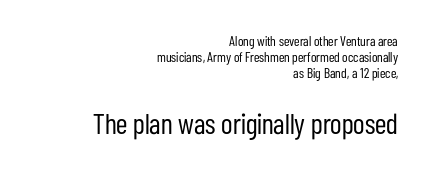
The tracking reads as untouched default to a designer's eye. Weight: not bold — regular or lighter. Is there much room between lines? No — they nearly touch. Grotesque or geometric, the face here clearly has no serifs.
